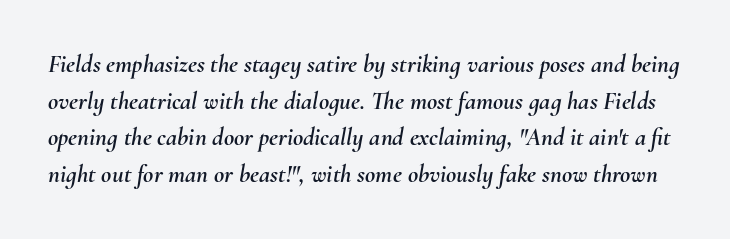
{"italic": "yes", "lean": "right", "slant_degrees": 10, "underline": "no", "line_spacing": "normal", "line_spacing_ratio": 1.47, "letter_spacing": "normal", "letter_spacing_em": 0.0, "glyph_px": 25}
